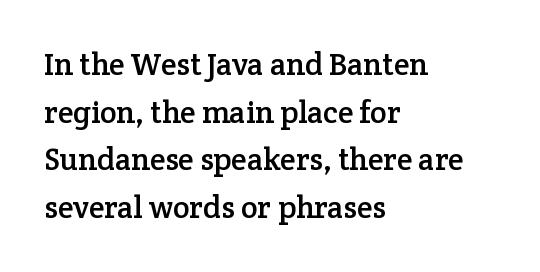
Tracking here is standard; glyphs follow each other at the usual distance. This sample uses an upright cut, with every glyph sitting square on the baseline. Each letter keeps its own natural width here, so spacing adapts to shape. I'd call this a serif setting — the letters wear small feet. The text block is weighted toward the left margin, trailing off unevenly rightward.
